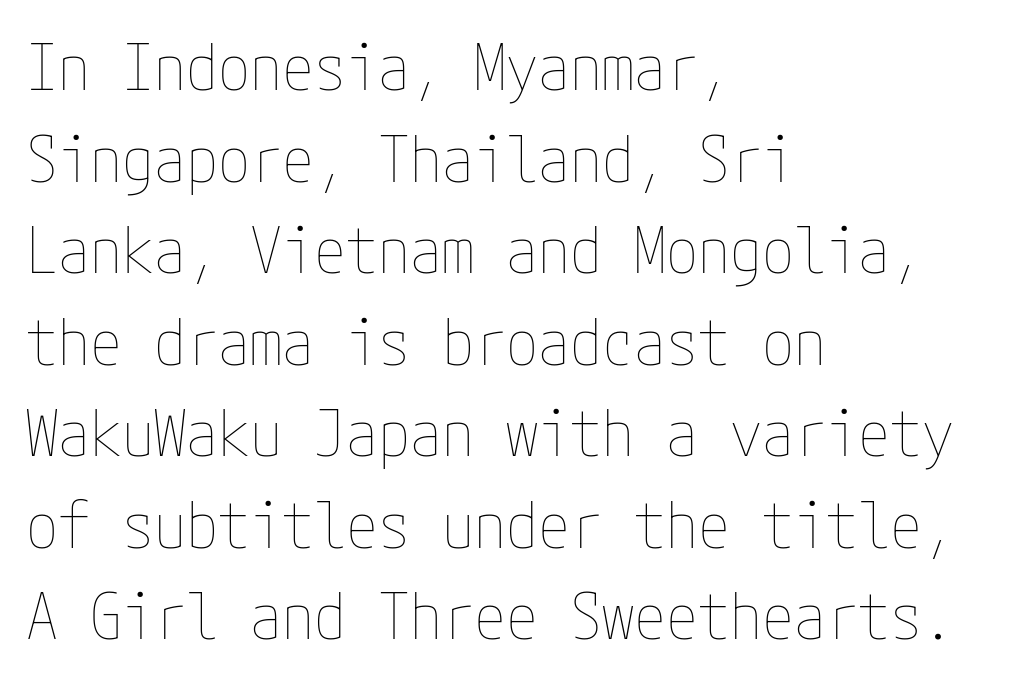
{"italic": "no", "bold": "no", "weight": "thin", "width": "condensed", "stroke_contrast": "low", "x_height": "medium", "underline": "no", "align": "left", "line_spacing": "normal", "line_spacing_ratio": 1.43, "letter_spacing": "normal", "letter_spacing_em": 0.0, "glyph_px": 64}
